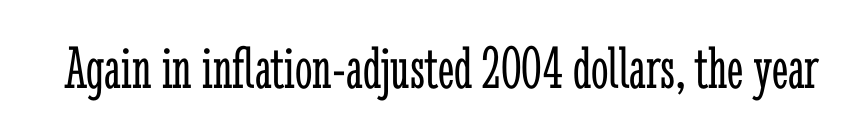
Caption: face not bold, strokes unweighted. The letters stand straight up with perfectly vertical stems. Yep, those are serifs on the letters. Honestly, there is no underline to notice here at all. Spacing between characters is what you'd get straight out of the box.
